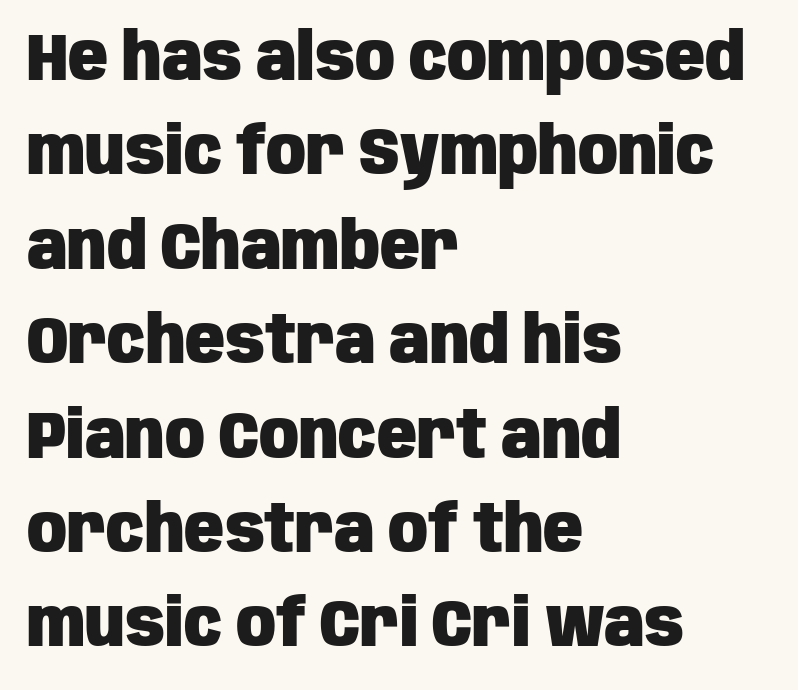
{"serif": "no", "italic": "no", "bold": "yes", "weight": "heavy", "width": "condensed", "stroke_contrast": "low", "x_height": "large", "monospaced": "no", "underline": "no", "align": "left", "line_spacing": "normal", "line_spacing_ratio": 1.43, "letter_spacing": "normal", "letter_spacing_em": 0.0, "glyph_px": 66}
